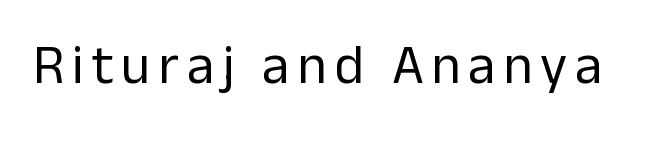
{"serif": "no", "italic": "no", "bold": "no", "weight": "regular", "width": "normal", "stroke_contrast": "low", "x_height": "medium", "monospaced": "no", "underline": "no", "glyph_px": 55}
